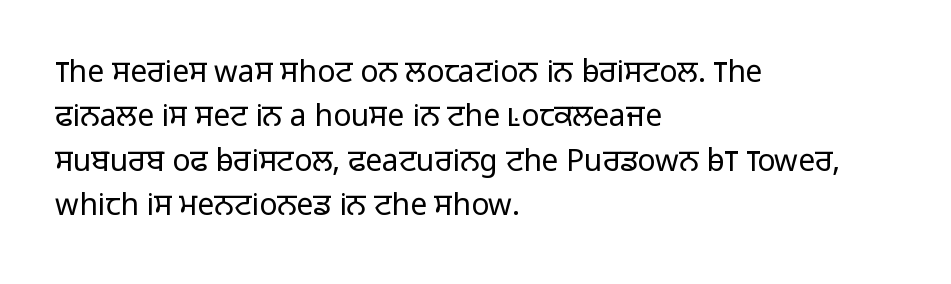
The image shows 30 px light sans-serif type, upright; set left-aligned, normal line spacing (1.48x), normal letter spacing, not underlined; low stroke contrast and a medium x-height.
